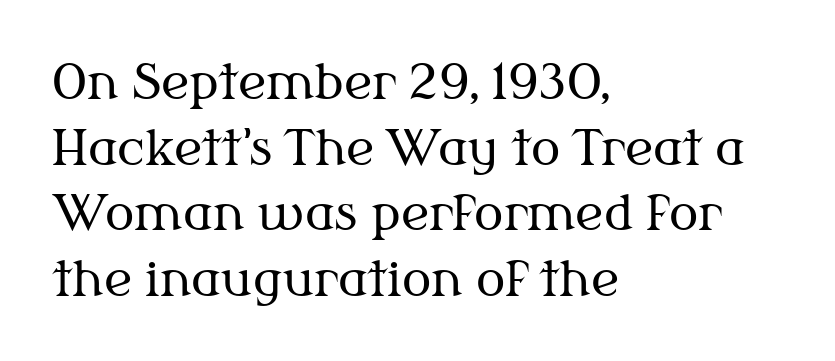
{"serif": "yes", "italic": "no", "bold": "no", "weight": "regular", "width": "normal", "stroke_contrast": "medium", "x_height": "medium", "monospaced": "no", "underline": "no", "align": "left", "line_spacing": "normal", "line_spacing_ratio": 1.34, "letter_spacing": "normal", "letter_spacing_em": 0.0, "glyph_px": 49}
